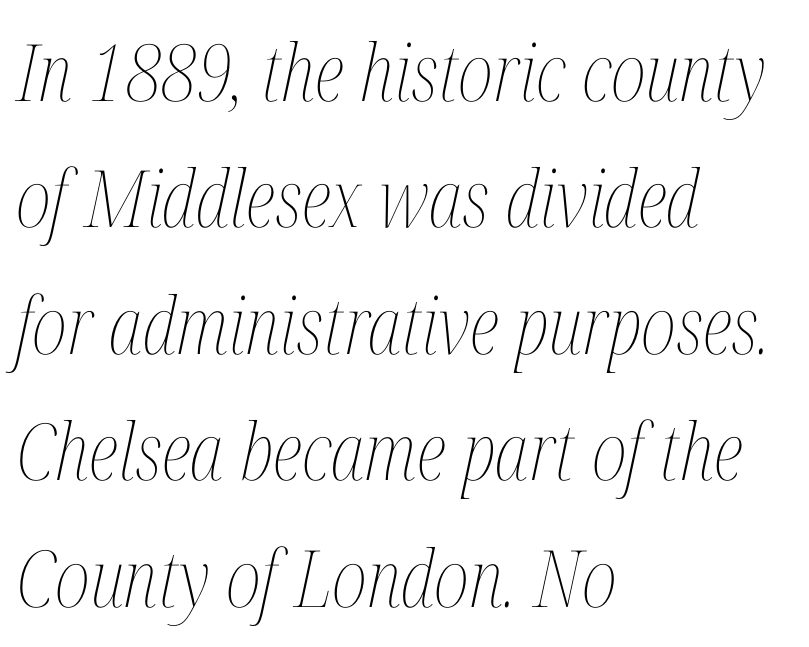
Q: Is the text bold? A: No.
Q: Is the text italic (slanted)? A: Yes, it leans right by about 12 degrees.
Q: Is the text underlined? A: No.
Q: How is the paragraph aligned? A: Left-aligned.
Q: Is the spacing between letters normal or unusually wide? A: Normal.
Q: Is the spacing between lines tight, normal or loose? A: Normal.
Q: Width (condensed, normal, or wide)? A: Condensed.
Q: Stroke contrast? A: Medium.
Q: x-height? A: Medium.
Q: Monospaced? A: No.
